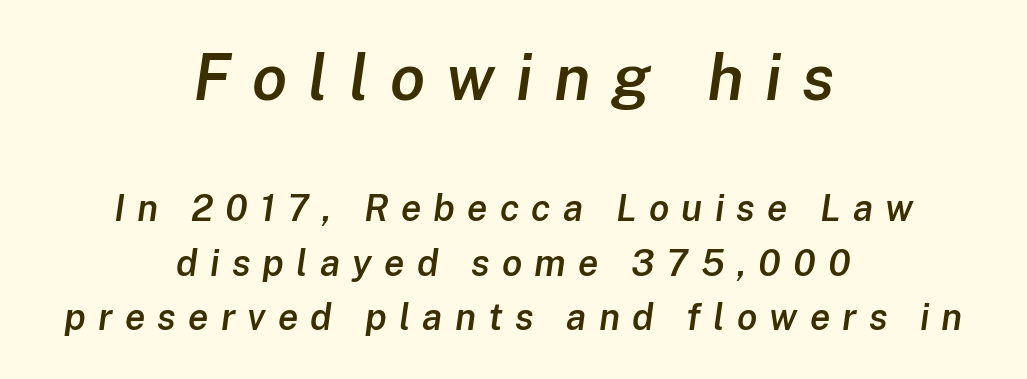
{"italic": "yes", "lean": "right", "slant_degrees": 8, "bold": "semi", "weight": "semibold", "width": "normal", "stroke_contrast": "low", "x_height": "medium", "monospaced": "no", "underline": "no", "align": "center", "line_spacing": "normal", "line_spacing_ratio": 1.48, "letter_spacing": "wide", "letter_spacing_em": 0.33, "larger_block": "first", "size_ratio": 1.73, "glyph_px": 64}
